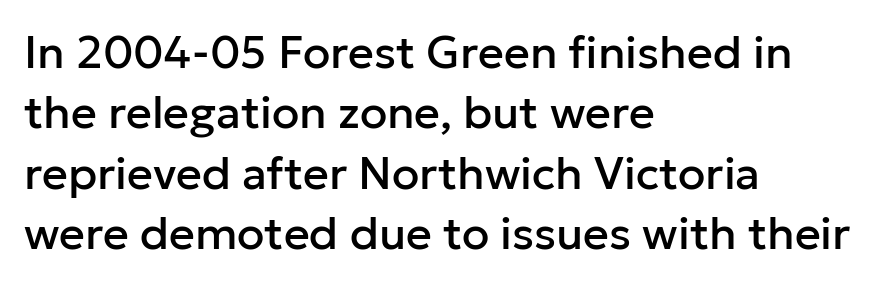
{"serif": "no", "italic": "no", "width": "normal", "stroke_contrast": "low", "x_height": "medium", "monospaced": "no", "underline": "no", "align": "left", "line_spacing": "normal", "line_spacing_ratio": 1.34, "letter_spacing": "normal", "letter_spacing_em": 0.0, "glyph_px": 45}
